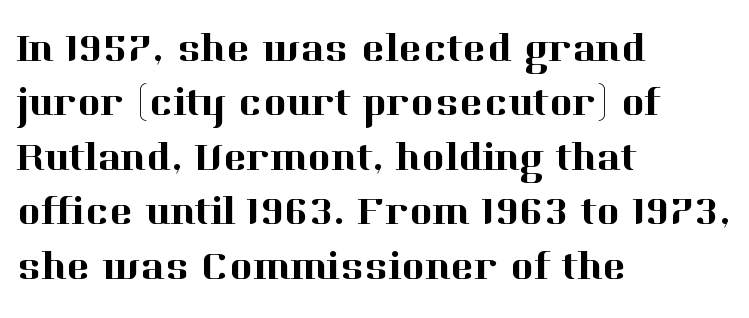
Descenders are the only things crossing below the line. Style check: upright. Spacing verdict: proportional, widths tailored to each character. If you measured baseline to baseline, you'd find a middling distance. Letter spacing: default. This is serif lettering, the kind often seen in printed books.
